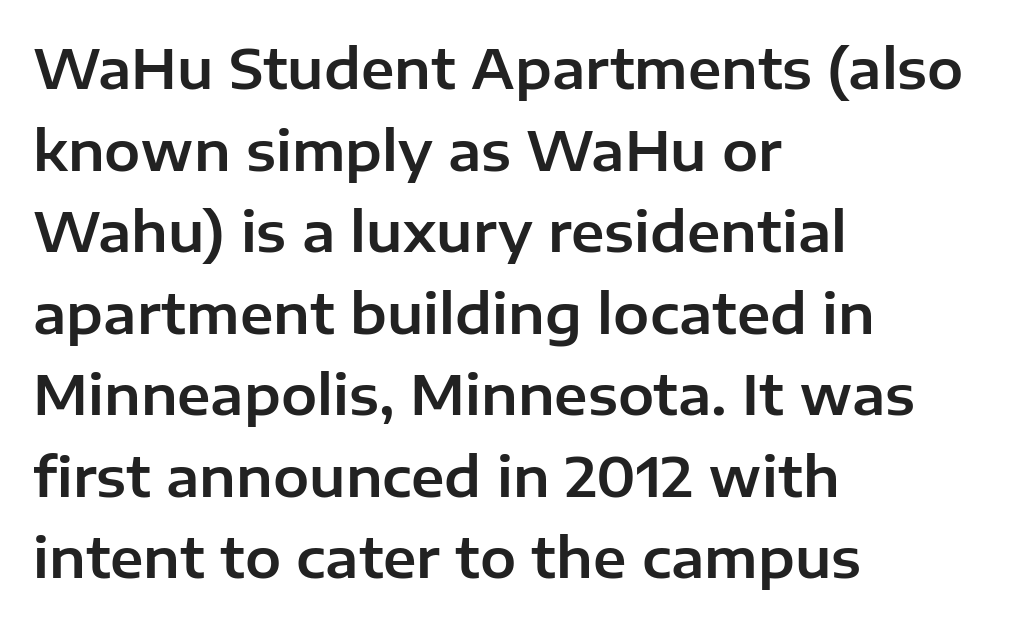
{"serif": "no", "italic": "no", "width": "normal", "stroke_contrast": "low", "x_height": "medium", "monospaced": "no", "underline": "no", "align": "left", "line_spacing": "normal", "line_spacing_ratio": 1.51, "letter_spacing": "normal", "letter_spacing_em": 0.0, "glyph_px": 54}
